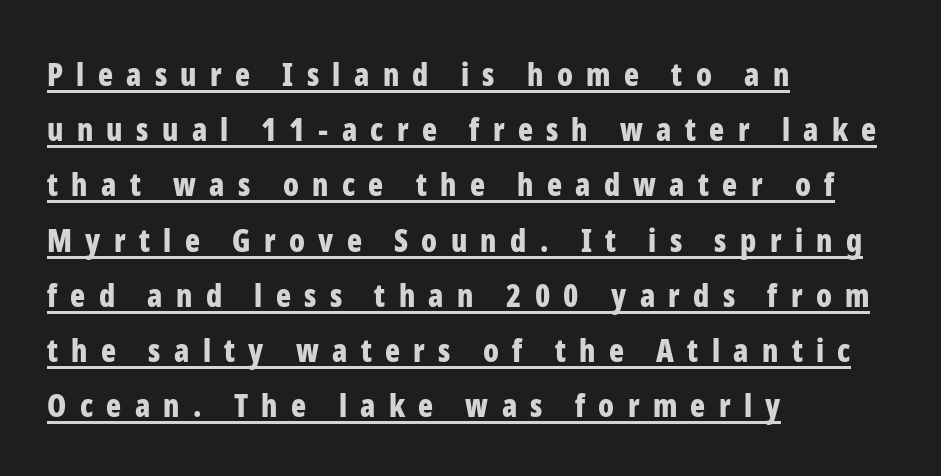
Q: Is the text bold? A: Yes.
Q: Is the text italic (slanted)? A: No, it is upright.
Q: Is the typeface a serif or a sans-serif typeface? A: Sans-serif.
Q: Is the text underlined? A: Yes.
Q: How is the paragraph aligned? A: Left-aligned.
Q: Is the spacing between letters normal or unusually wide? A: Unusually wide.
Q: Width (condensed, normal, or wide)? A: Condensed.
Q: Stroke contrast? A: Low.
Q: x-height? A: Medium.
Q: Monospaced? A: No.
